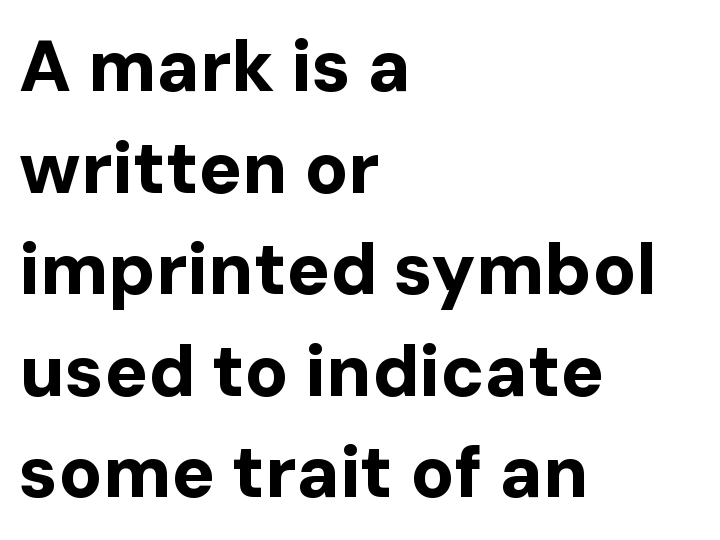
Q: Is the text bold? A: Yes.
Q: Is the text italic (slanted)? A: No, it is upright.
Q: Is the typeface a serif or a sans-serif typeface? A: Sans-serif.
Q: Is the text underlined? A: No.
Q: How is the paragraph aligned? A: Left-aligned.
Q: Is the spacing between letters normal or unusually wide? A: Normal.
Q: Is the spacing between lines tight, normal or loose? A: Normal.
Q: Width (condensed, normal, or wide)? A: Normal.
Q: Stroke contrast? A: Low.
Q: x-height? A: Medium.
Q: Monospaced? A: No.
